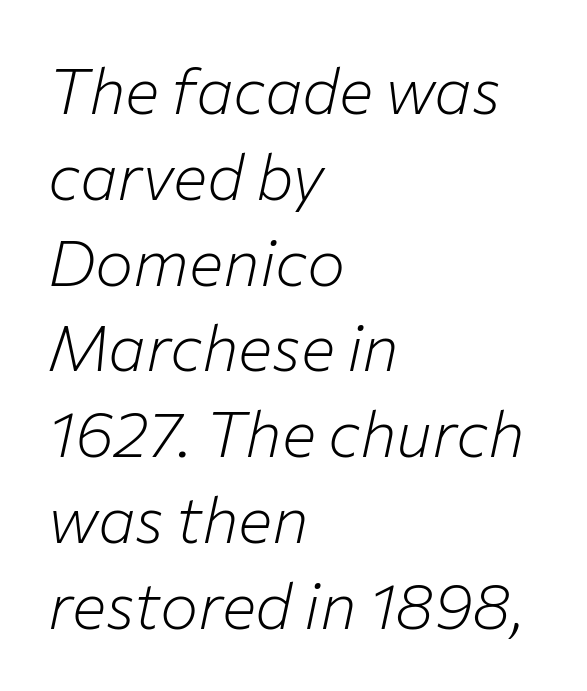
Q: Is the text bold? A: No.
Q: Is the text italic (slanted)? A: Yes, it leans right by about 12 degrees.
Q: Is the text underlined? A: No.
Q: How is the paragraph aligned? A: Left-aligned.
Q: Is the spacing between letters normal or unusually wide? A: Normal.
Q: Is the spacing between lines tight, normal or loose? A: Normal.
Q: Width (condensed, normal, or wide)? A: Normal.
Q: Stroke contrast? A: Low.
Q: x-height? A: Medium.
Q: Monospaced? A: No.
